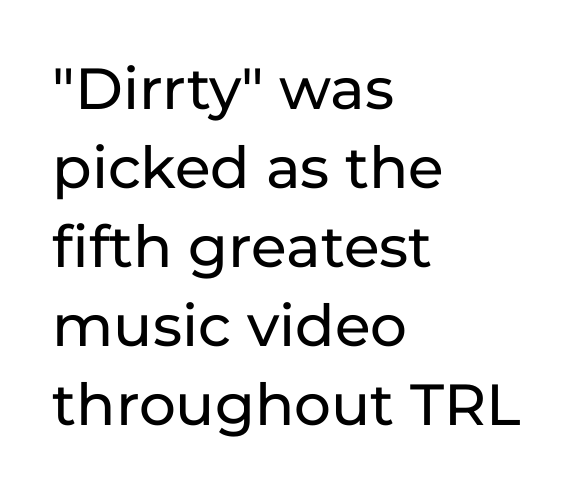
The image shows 58 px sans-serif type, upright; set left-aligned, normal line spacing (1.36x), normal letter spacing, not underlined; low stroke contrast and a medium x-height.
